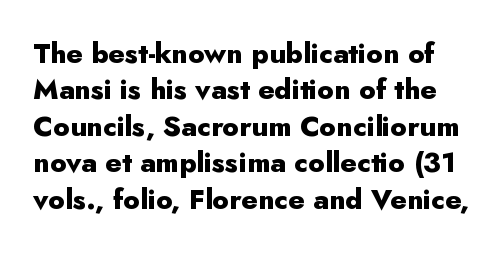
Q: Is the text bold? A: Yes.
Q: Is the text italic (slanted)? A: No, it is upright.
Q: Is the typeface a serif or a sans-serif typeface? A: Sans-serif.
Q: Is the text underlined? A: No.
Q: Is the spacing between letters normal or unusually wide? A: Normal.
Q: Is the spacing between lines tight, normal or loose? A: Normal.
Q: Width (condensed, normal, or wide)? A: Normal.
Q: Stroke contrast? A: Low.
Q: x-height? A: Small.
Q: Monospaced? A: No.
